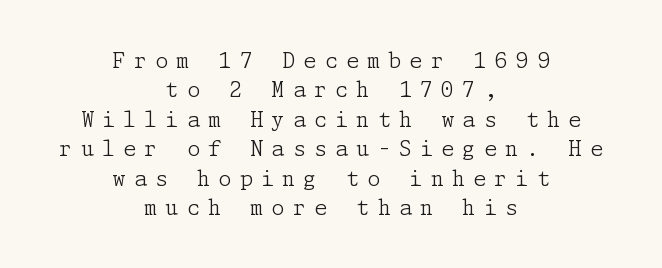
{"italic": "no", "bold": "no", "underline": "no", "align": "center", "line_spacing": "normal", "line_spacing_ratio": 1.4, "letter_spacing": "wide", "letter_spacing_em": 0.39, "glyph_px": 21}
